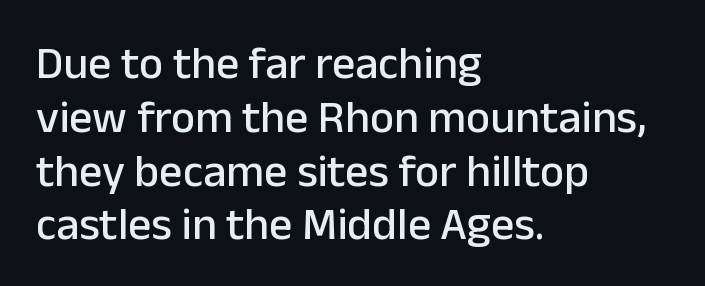
Q: Is the text italic (slanted)? A: No, it is upright.
Q: Is the typeface a serif or a sans-serif typeface? A: Sans-serif.
Q: Is the text underlined? A: No.
Q: How is the paragraph aligned? A: Left-aligned.
Q: Is the spacing between letters normal or unusually wide? A: Normal.
Q: Width (condensed, normal, or wide)? A: Normal.
Q: Stroke contrast? A: Low.
Q: x-height? A: Medium.
Q: Monospaced? A: No.
